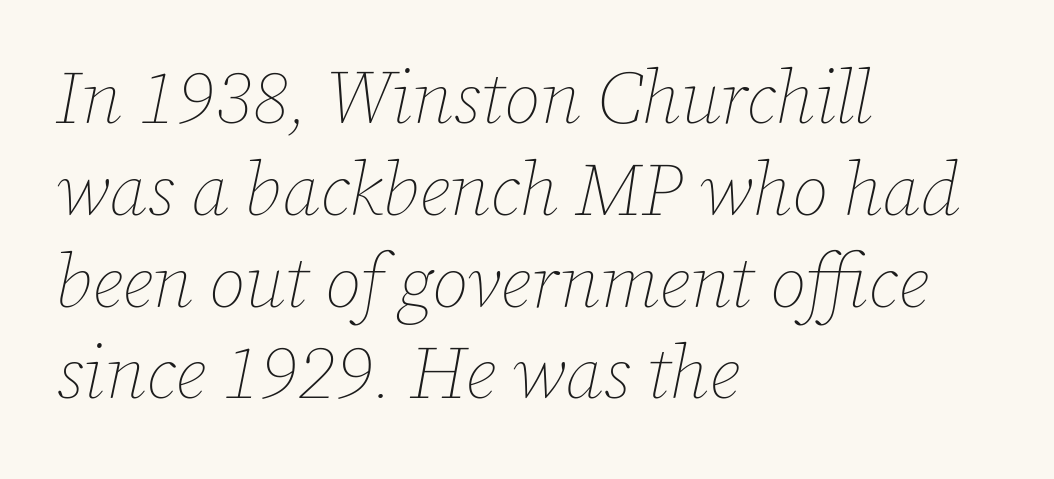
{"italic": "yes", "lean": "right", "slant_degrees": 12, "bold": "no", "weight": "thin", "width": "normal", "stroke_contrast": "low", "x_height": "medium", "monospaced": "no", "underline": "no", "align": "left", "line_spacing_ratio": 1.24, "letter_spacing": "normal", "letter_spacing_em": 0.0, "glyph_px": 74}
